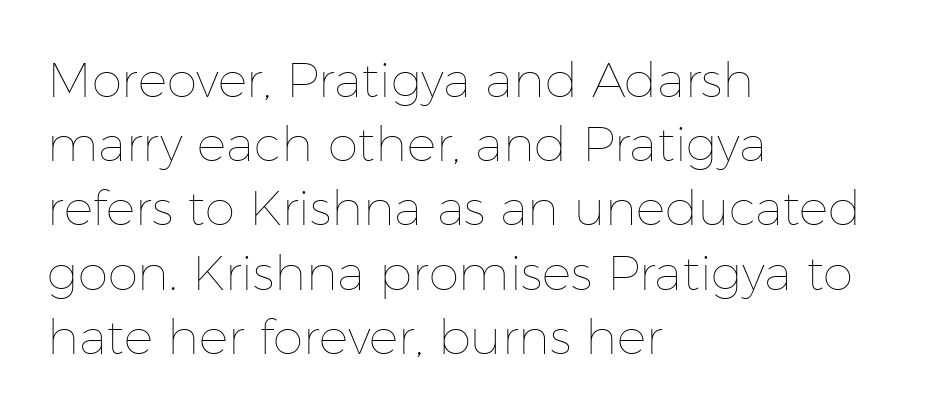
The image shows 49 px thin type, upright; set left-aligned, normal line spacing (1.31x), normal letter spacing, not underlined; low stroke contrast and a medium x-height.
